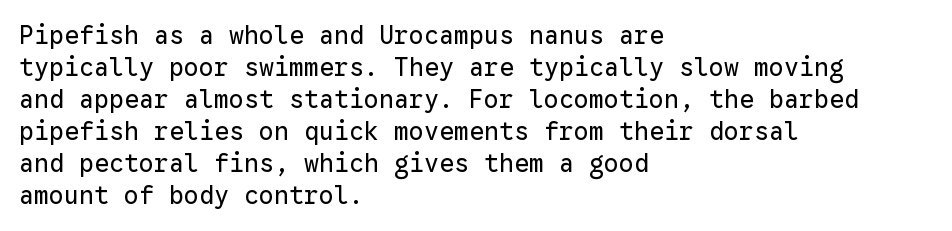
{"italic": "no", "bold": "no", "underline": "no", "align": "left", "line_spacing": "normal", "line_spacing_ratio": 1.28, "letter_spacing": "normal", "letter_spacing_em": 0.0, "glyph_px": 25}
